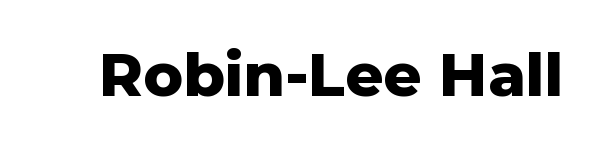
The image shows 60 px heavy sans-serif type, upright; set normal letter spacing, not underlined; low stroke contrast and a medium x-height.
